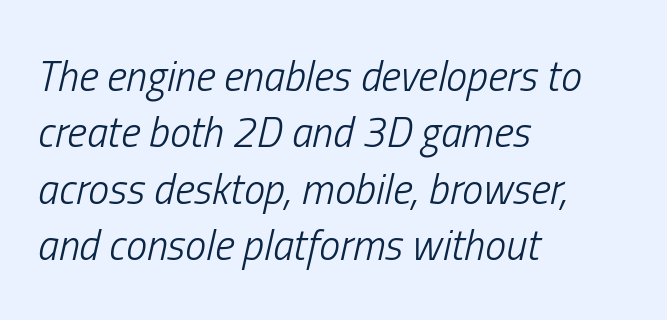
{"italic": "yes", "lean": "right", "slant_degrees": 13, "bold": "no", "weight": "light", "width": "condensed", "stroke_contrast": "low", "x_height": "medium", "monospaced": "no", "underline": "no", "align": "left", "line_spacing": "normal", "line_spacing_ratio": 1.34, "letter_spacing": "normal", "letter_spacing_em": 0.0, "glyph_px": 42}
